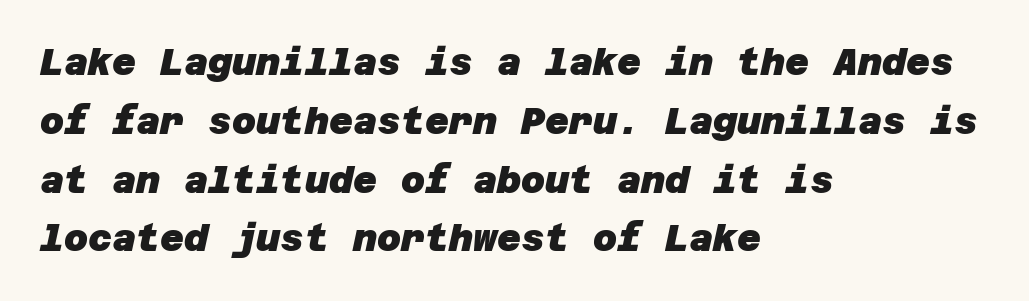
{"serif": "no", "bold": "yes", "weight": "heavy", "width": "normal", "stroke_contrast": "low", "x_height": "large", "underline": "no", "align": "left", "line_spacing": "normal", "line_spacing_ratio": 1.59, "letter_spacing": "normal", "letter_spacing_em": 0.0, "glyph_px": 37}
